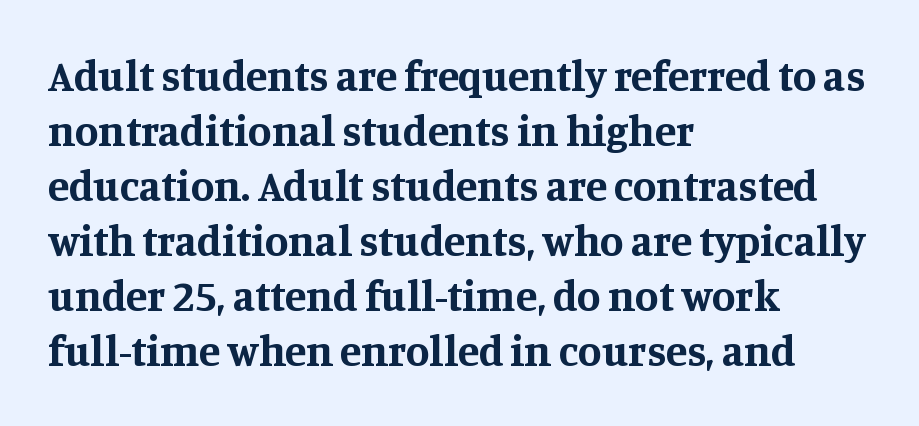
{"serif": "yes", "italic": "no", "bold": "yes", "weight": "bold", "width": "normal", "stroke_contrast": "medium", "x_height": "large", "monospaced": "no", "underline": "no", "align": "left", "line_spacing": "normal", "line_spacing_ratio": 1.28, "letter_spacing": "normal", "letter_spacing_em": 0.0, "glyph_px": 43}
